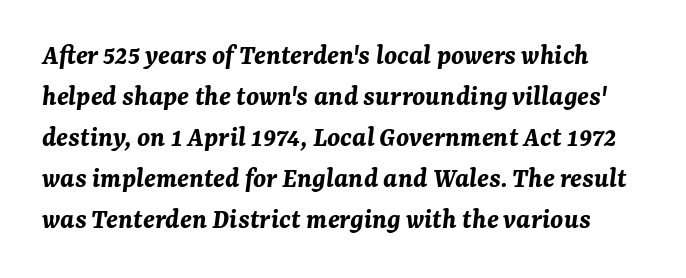
Short note: letters normally spaced. Anything drawn beneath the words? Only blank space. Strong, thick strokes mark this as bold type. A typesetter would call this proportional, since set widths differ per character. This sample keeps an unexceptional amount of space between lines.
